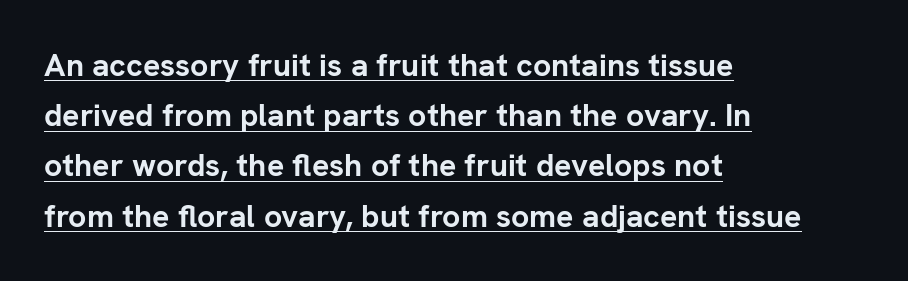
Q: Is the text bold? A: Yes.
Q: Is the text italic (slanted)? A: No, it is upright.
Q: Is the typeface a serif or a sans-serif typeface? A: Sans-serif.
Q: Is the text underlined? A: Yes.
Q: How is the paragraph aligned? A: Left-aligned.
Q: Is the spacing between letters normal or unusually wide? A: Normal.
Q: Is the spacing between lines tight, normal or loose? A: Normal.
Q: Width (condensed, normal, or wide)? A: Normal.
Q: Stroke contrast? A: Low.
Q: x-height? A: Medium.
Q: Monospaced? A: No.
